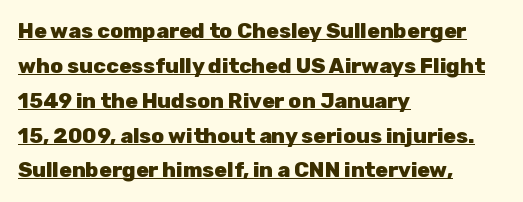
The image shows 21 px bold type, upright; set left-aligned, normal line spacing (1.66x), normal letter spacing, underlined.
